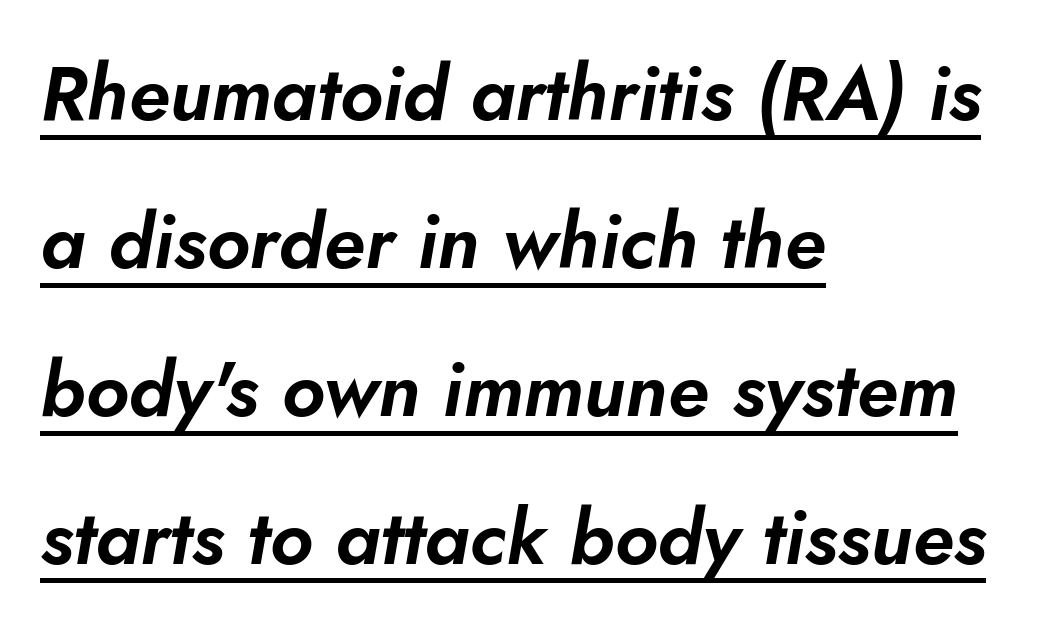
The image shows 77 px text type, italic (leaning right); set left-aligned, loose line spacing (1.92x), normal letter spacing, underlined; low stroke contrast and a small x-height.
